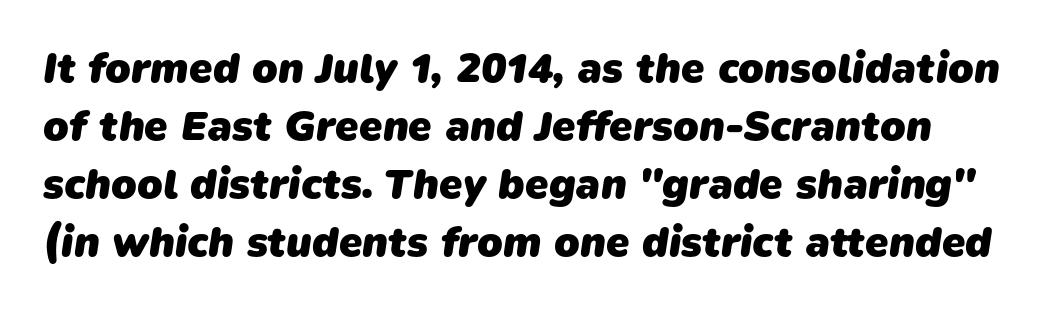
{"serif": "no", "bold": "yes", "weight": "heavy", "width": "normal", "stroke_contrast": "low", "x_height": "medium", "monospaced": "no", "underline": "no", "line_spacing": "normal", "line_spacing_ratio": 1.38, "letter_spacing": "normal", "letter_spacing_em": 0.0, "glyph_px": 42}
